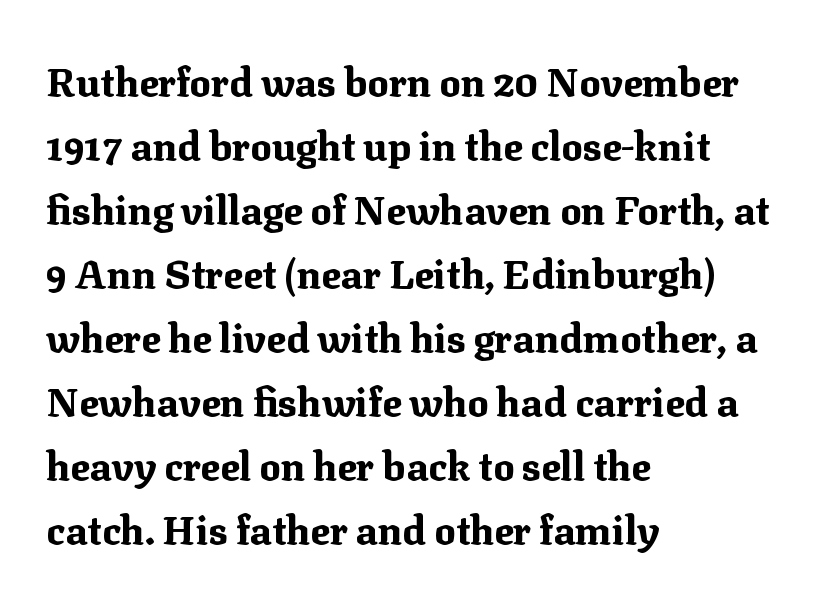
{"serif": "yes", "italic": "no", "bold": "yes", "weight": "bold", "width": "normal", "stroke_contrast": "medium", "x_height": "medium", "monospaced": "no", "underline": "no", "align": "left", "line_spacing": "normal", "line_spacing_ratio": 1.6, "letter_spacing": "normal", "letter_spacing_em": 0.0, "glyph_px": 40}
